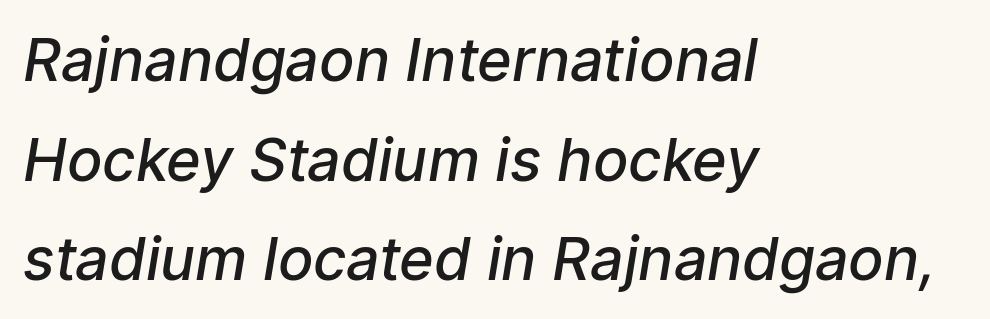
{"serif": "no", "bold": "semi", "weight": "semibold", "width": "normal", "stroke_contrast": "low", "x_height": "medium", "monospaced": "no", "underline": "no", "align": "left", "line_spacing": "normal", "line_spacing_ratio": 1.69, "letter_spacing": "normal", "letter_spacing_em": 0.0, "glyph_px": 59}
